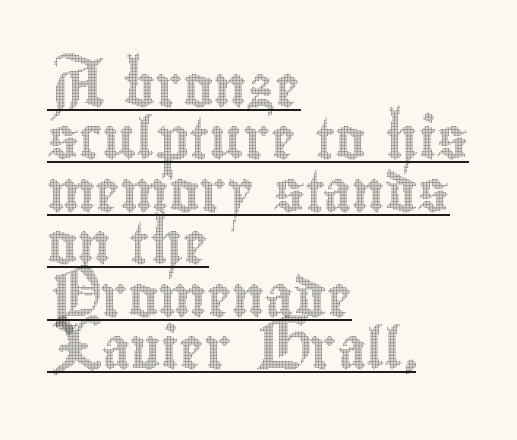
The image shows 41 px condensed type, upright; set left-aligned, normal line spacing (1.28x), normal letter spacing, underlined; a small x-height.
